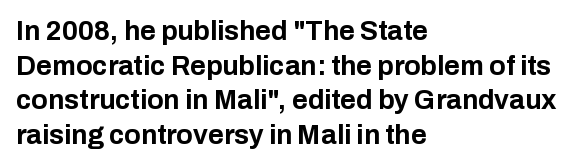
Compared with typical body copy, the letter spacing here is the same. The setting favours the left margin, as ordinary paragraphs usually do. Heft: maximum for text — a bold. Beneath every word, the page is bare. Successive baselines arrive at the customary interval. These lines were composed using upright roman letters.
